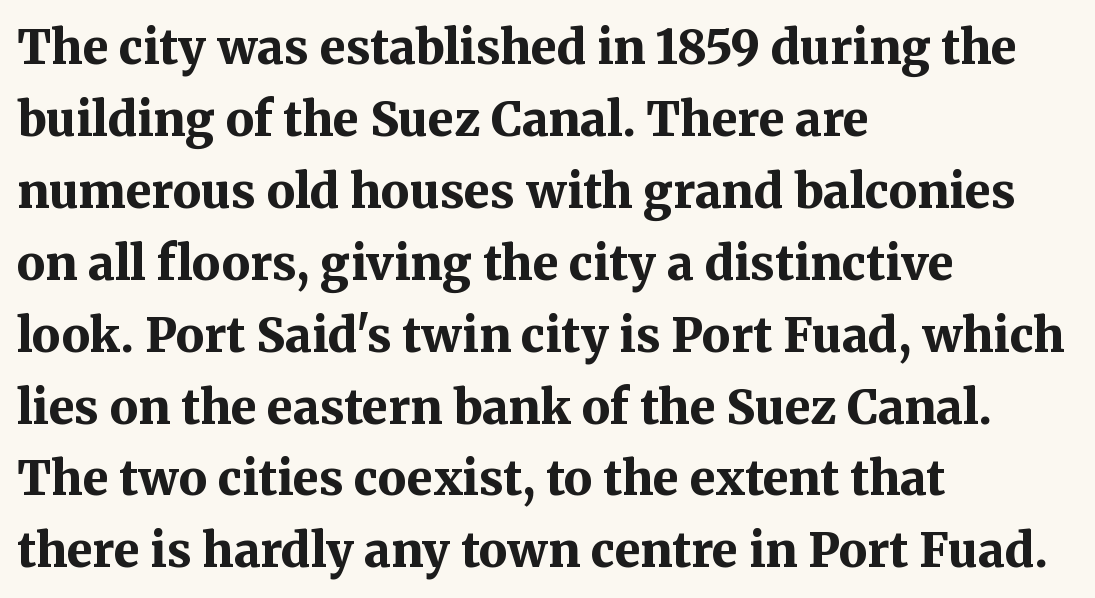
Note the varied advance widths — an 'i' is clearly narrower than an 'm'. Each word holds together tightly as a unit, with standard inter-letter gaps. These lines are set flush left with a ragged right edge. Compared with an ordinary text face, these strokes are far heavier — a full bold.
